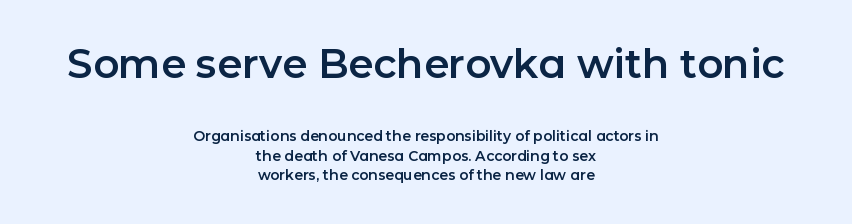
The image shows 40 px sans-serif type, upright; set centered, normal line spacing (1.4x), normal letter spacing, not underlined; the first (top) block is 2.86x larger; low stroke contrast and a medium x-height.
